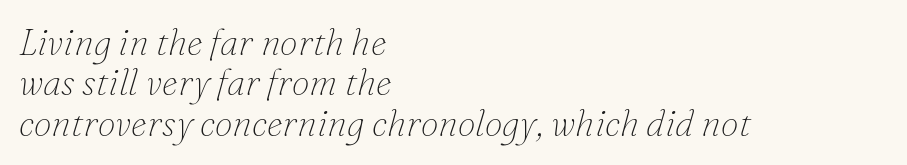
Q: Is the text bold? A: No.
Q: Is the text italic (slanted)? A: Yes, it leans right by about 16 degrees.
Q: Is the typeface a serif or a sans-serif typeface? A: Serif.
Q: Is the text underlined? A: No.
Q: How is the paragraph aligned? A: Left-aligned.
Q: Is the spacing between letters normal or unusually wide? A: Normal.
Q: Is the spacing between lines tight, normal or loose? A: Tight.
Q: Width (condensed, normal, or wide)? A: Normal.
Q: Stroke contrast? A: Low.
Q: x-height? A: Small.
Q: Monospaced? A: No.
